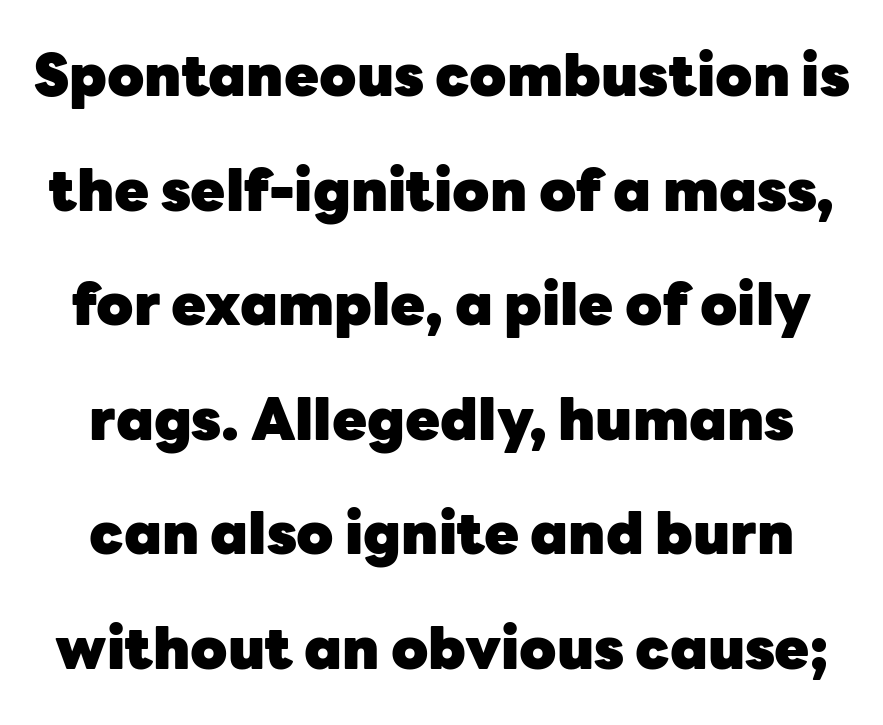
Q: Is the text bold? A: Yes.
Q: Is the text italic (slanted)? A: No, it is upright.
Q: Is the typeface a serif or a sans-serif typeface? A: Sans-serif.
Q: Is the text underlined? A: No.
Q: Is the spacing between letters normal or unusually wide? A: Normal.
Q: Is the spacing between lines tight, normal or loose? A: Loose.
Q: Width (condensed, normal, or wide)? A: Normal.
Q: Stroke contrast? A: Low.
Q: x-height? A: Medium.
Q: Monospaced? A: No.
